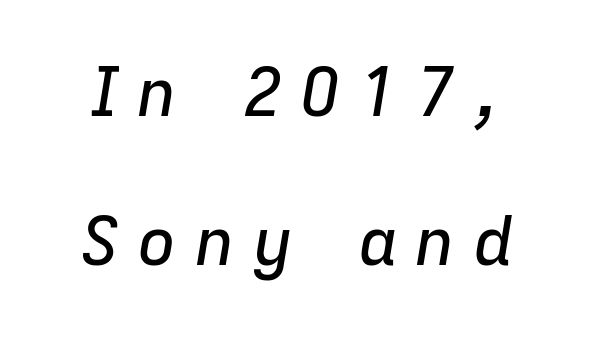
{"italic": "yes", "lean": "right", "slant_degrees": 9, "width": "normal", "stroke_contrast": "low", "x_height": "medium", "monospaced": "no", "underline": "no", "line_spacing": "loose", "line_spacing_ratio": 2.23, "letter_spacing": "wide", "letter_spacing_em": 0.26, "glyph_px": 67}
